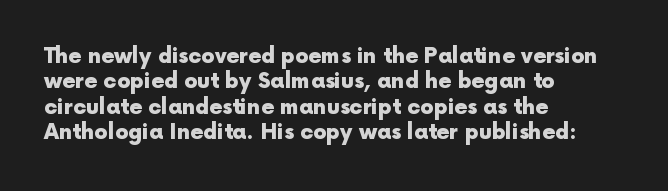
Q: Is the text bold? A: Yes.
Q: Is the text italic (slanted)? A: No, it is upright.
Q: Is the text underlined? A: No.
Q: How is the paragraph aligned? A: Left-aligned.
Q: Is the spacing between letters normal or unusually wide? A: Normal.
